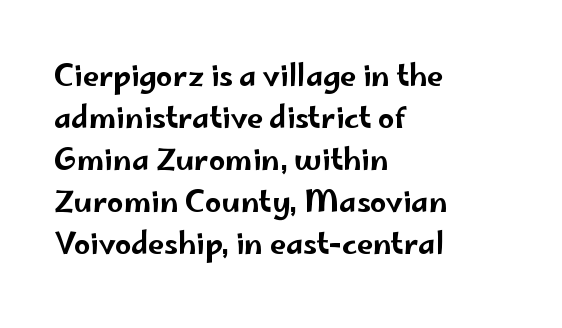
The image shows 29 px wide sans-serif type, upright; set left-aligned, normal line spacing (1.45x), normal letter spacing, not underlined; low stroke contrast and a small x-height.
